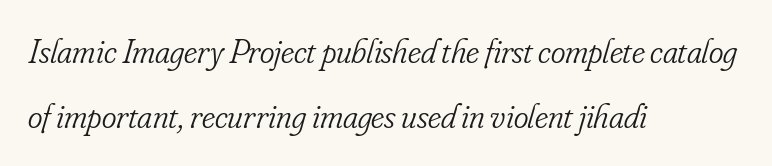
Q: Is the text bold? A: No.
Q: Is the text italic (slanted)? A: Yes, it leans right by about 16 degrees.
Q: Is the typeface a serif or a sans-serif typeface? A: Serif.
Q: Is the text underlined? A: No.
Q: How is the paragraph aligned? A: Left-aligned.
Q: Is the spacing between letters normal or unusually wide? A: Normal.
Q: Width (condensed, normal, or wide)? A: Condensed.
Q: Stroke contrast? A: Low.
Q: x-height? A: Small.
Q: Monospaced? A: No.
